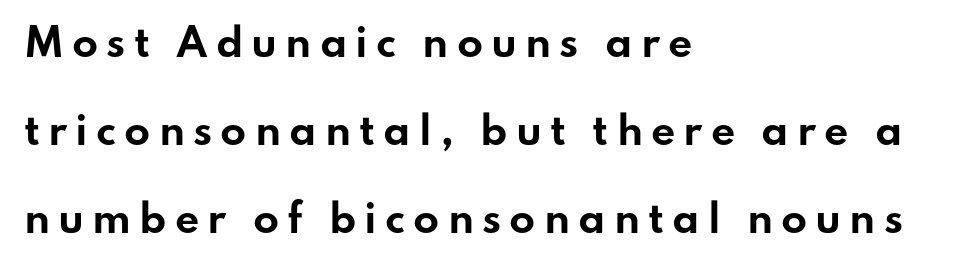
Q: Is the text bold? A: Yes.
Q: Is the text italic (slanted)? A: No, it is upright.
Q: Is the typeface a serif or a sans-serif typeface? A: Sans-serif.
Q: Is the text underlined? A: No.
Q: How is the paragraph aligned? A: Left-aligned.
Q: Is the spacing between letters normal or unusually wide? A: Unusually wide.
Q: Is the spacing between lines tight, normal or loose? A: Loose.
Q: Width (condensed, normal, or wide)? A: Wide.
Q: Stroke contrast? A: Low.
Q: x-height? A: Small.
Q: Monospaced? A: No.
